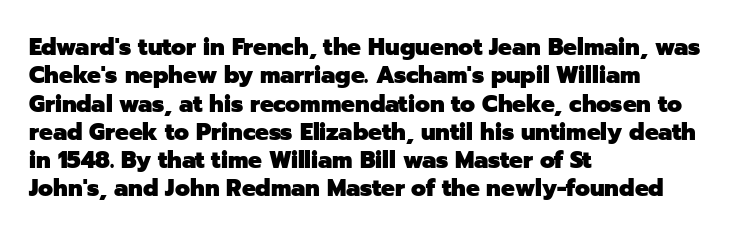
{"italic": "no", "bold": "yes", "underline": "no", "align": "left", "line_spacing_ratio": 1.23, "letter_spacing": "normal", "letter_spacing_em": 0.0, "glyph_px": 23}
